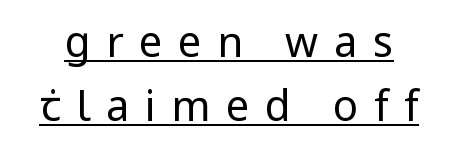
The image shows 42 px regular-weight, condensed sans-serif type, upright; set normal line spacing (1.53x), unusually wide letter spacing (+0.37 em), underlined; low stroke contrast and a large x-height.
